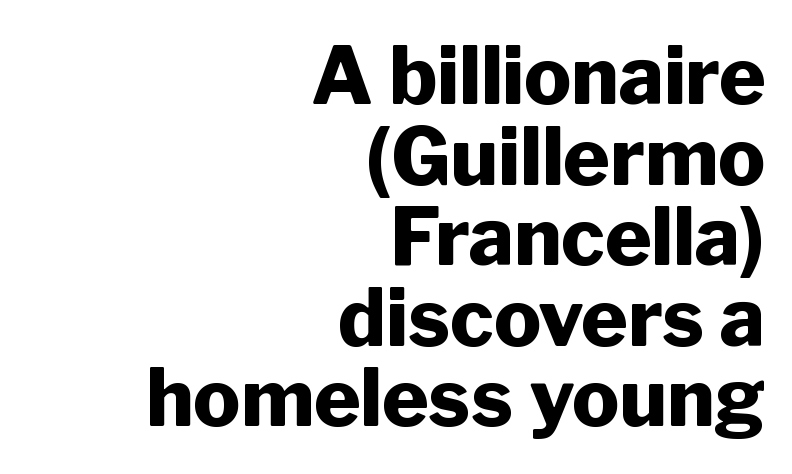
The face used here is proportionally spaced, like ordinary book or web type. The ragged edge is on the left, which tells us the setting is flush right. Observe the absence of serifs on each vertical stroke in this sample. In terms of posture, this sample is upright.
